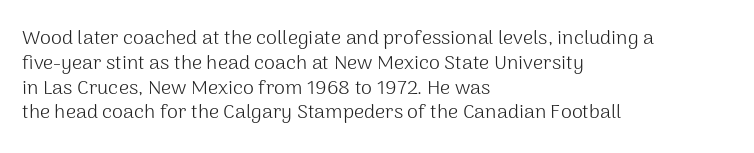
The image shows 20 px text type, upright; set left-aligned, line spacing 1.24x, normal letter spacing, not underlined.
